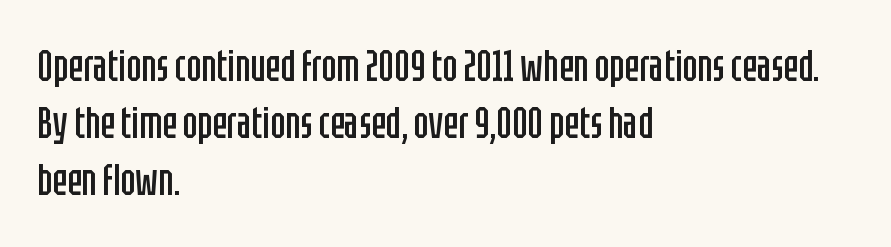
{"serif": "no", "italic": "no", "bold": "no", "weight": "regular", "width": "condensed", "stroke_contrast": "low", "x_height": "large", "monospaced": "no", "underline": "no", "align": "left", "line_spacing": "normal", "line_spacing_ratio": 1.3, "letter_spacing": "normal", "letter_spacing_em": 0.0, "glyph_px": 44}
